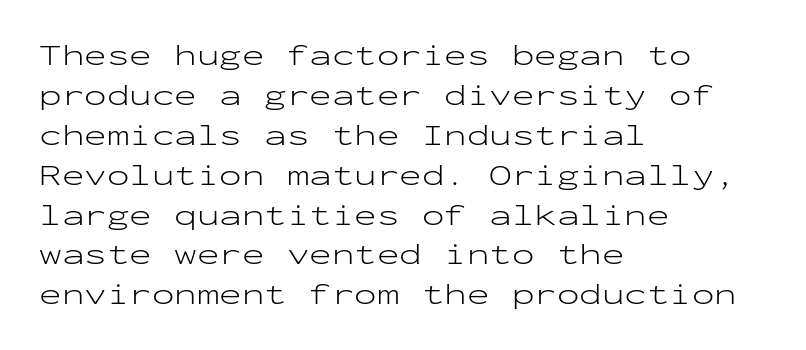
The image shows 30 px light, wide sans-serif type, upright, monospaced; set left-aligned, normal line spacing (1.33x), normal letter spacing, not underlined; low stroke contrast and a medium x-height.
